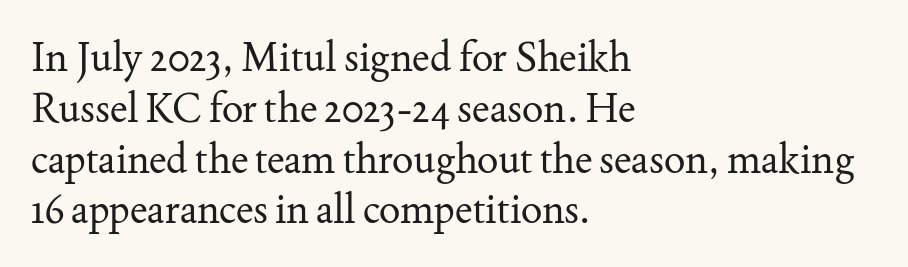
{"serif": "yes", "italic": "no", "bold": "no", "weight": "regular", "width": "normal", "stroke_contrast": "medium", "x_height": "small", "monospaced": "no", "underline": "no", "align": "left", "line_spacing": "normal", "line_spacing_ratio": 1.27, "letter_spacing": "normal", "letter_spacing_em": 0.0, "glyph_px": 40}
